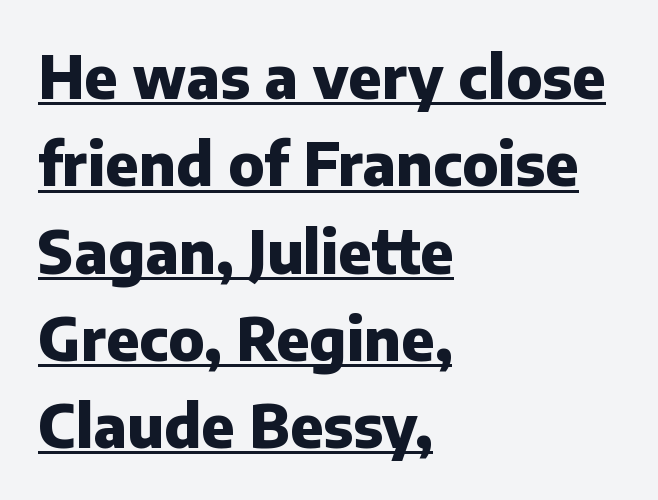
Q: Is the text bold? A: Yes.
Q: Is the text italic (slanted)? A: No, it is upright.
Q: Is the typeface a serif or a sans-serif typeface? A: Sans-serif.
Q: Is the text underlined? A: Yes.
Q: How is the paragraph aligned? A: Left-aligned.
Q: Is the spacing between letters normal or unusually wide? A: Normal.
Q: Is the spacing between lines tight, normal or loose? A: Normal.
Q: Width (condensed, normal, or wide)? A: Normal.
Q: Stroke contrast? A: Low.
Q: x-height? A: Medium.
Q: Monospaced? A: No.
